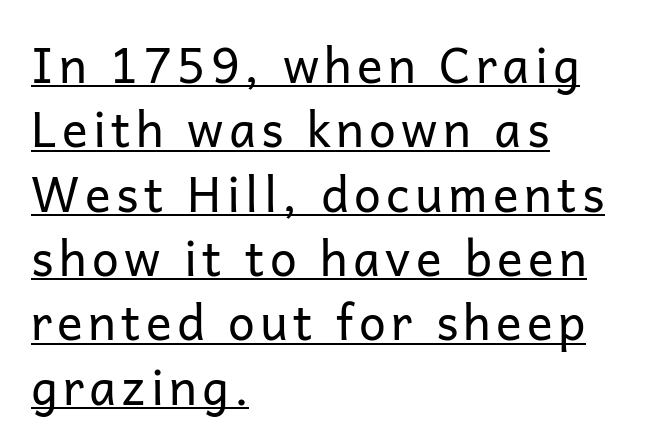
{"serif": "no", "italic": "no", "bold": "no", "weight": "regular", "width": "normal", "stroke_contrast": "low", "x_height": "medium", "monospaced": "no", "underline": "yes", "align": "left", "line_spacing": "normal", "line_spacing_ratio": 1.34, "glyph_px": 48}
